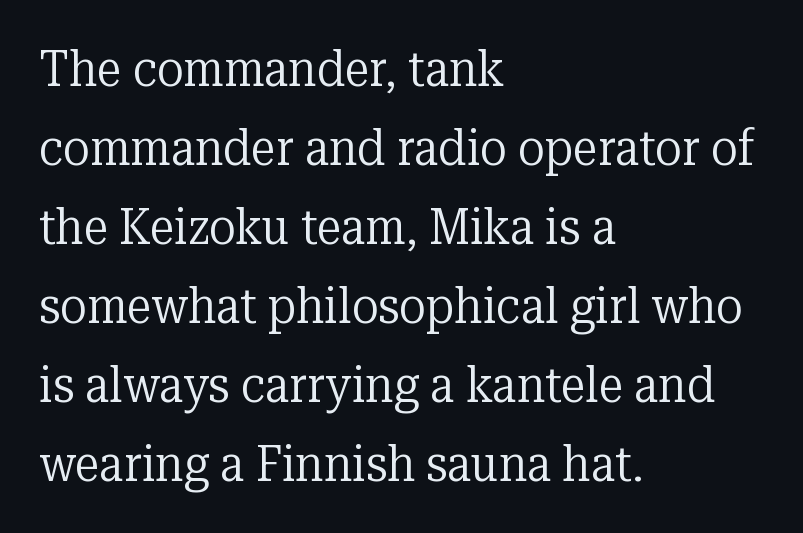
No extra ink here — the face is not bold. The baseline area is clear. Looks like regular typesetting: each glyph gets only the width it needs. Interline gaps are of average width in this sample. The letters stand straight up with perfectly vertical stems.
